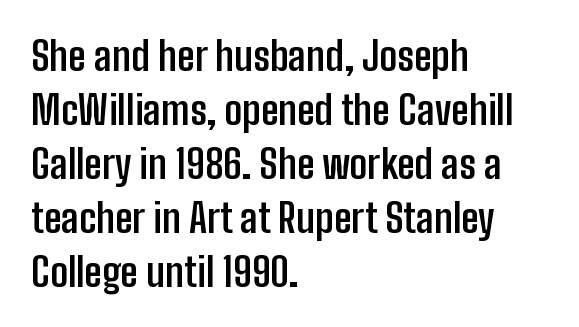
{"serif": "no", "italic": "no", "bold": "yes", "weight": "semibold", "width": "condensed", "stroke_contrast": "low", "x_height": "medium", "monospaced": "no", "underline": "no", "align": "left", "line_spacing": "normal", "line_spacing_ratio": 1.35, "letter_spacing": "normal", "letter_spacing_em": 0.0, "glyph_px": 40}
